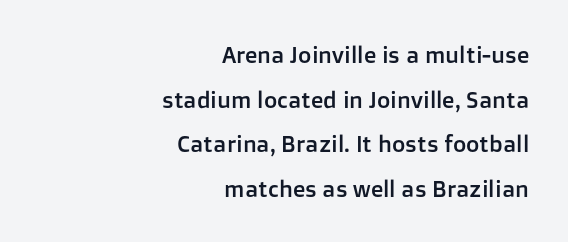
Q: Is the text italic (slanted)? A: No, it is upright.
Q: Is the text underlined? A: No.
Q: How is the paragraph aligned? A: Right-aligned.
Q: Is the spacing between letters normal or unusually wide? A: Normal.
Q: Is the spacing between lines tight, normal or loose? A: Loose.
